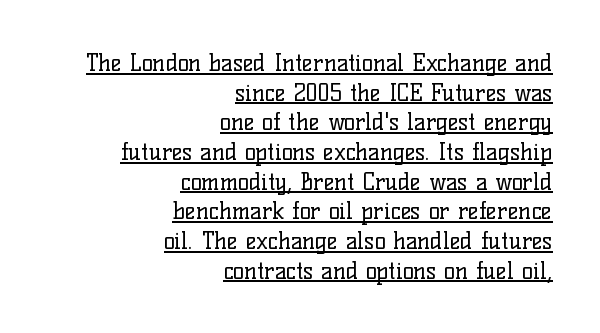
The image shows 23 px text type, upright; set right-aligned, normal line spacing (1.29x), normal letter spacing, underlined.
